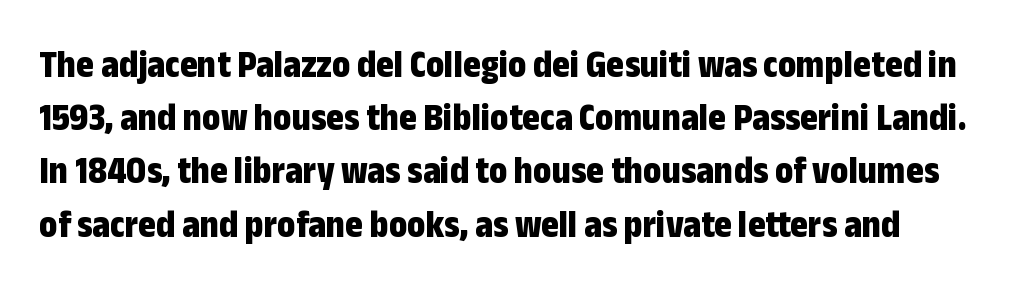
{"serif": "no", "italic": "no", "bold": "yes", "weight": "bold", "width": "condensed", "stroke_contrast": "low", "x_height": "medium", "monospaced": "no", "underline": "no", "line_spacing": "normal", "line_spacing_ratio": 1.4, "letter_spacing": "normal", "letter_spacing_em": 0.0, "glyph_px": 38}
